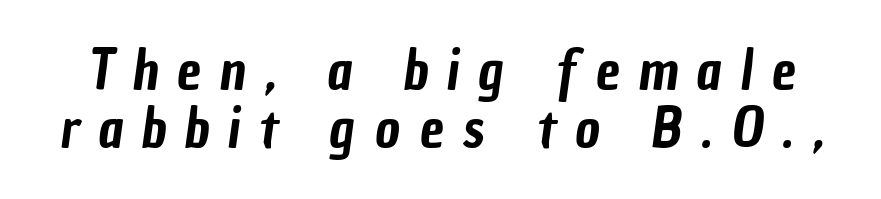
{"serif": "no", "width": "condensed", "stroke_contrast": "low", "x_height": "medium", "monospaced": "no", "underline": "no", "line_spacing": "tight", "line_spacing_ratio": 1.07, "letter_spacing": "wide", "letter_spacing_em": 0.35, "glyph_px": 54}
